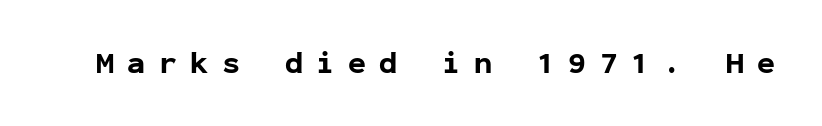
{"serif": "no", "italic": "no", "bold": "yes", "weight": "bold", "width": "normal", "stroke_contrast": "low", "x_height": "medium", "monospaced": "yes", "underline": "no", "letter_spacing": "wide", "letter_spacing_em": 0.45, "glyph_px": 30}
